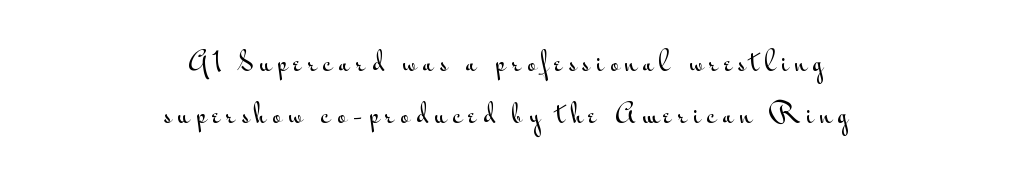
Q: Is the text italic (slanted)? A: Yes.
Q: Is the text underlined? A: No.
Q: How is the paragraph aligned? A: Centered.
Q: Is the spacing between letters normal or unusually wide? A: Unusually wide.
Q: Is the spacing between lines tight, normal or loose? A: Loose.
